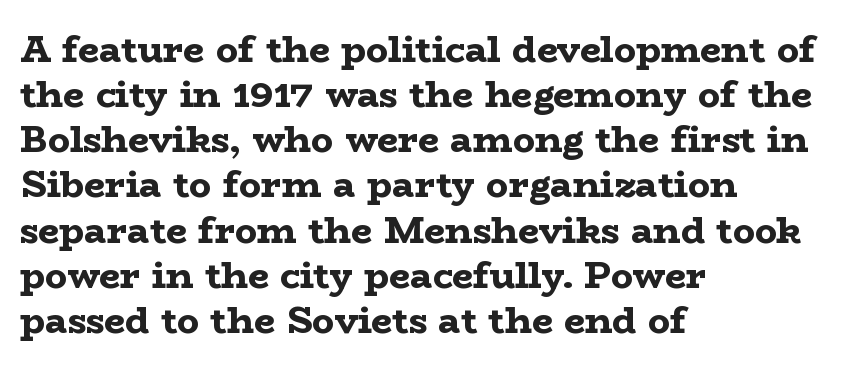
Q: Is the text bold? A: Yes.
Q: Is the text italic (slanted)? A: No, it is upright.
Q: Is the typeface a serif or a sans-serif typeface? A: Serif.
Q: Is the text underlined? A: No.
Q: How is the paragraph aligned? A: Left-aligned.
Q: Is the spacing between letters normal or unusually wide? A: Normal.
Q: Width (condensed, normal, or wide)? A: Wide.
Q: Stroke contrast? A: Low.
Q: x-height? A: Medium.
Q: Monospaced? A: No.
